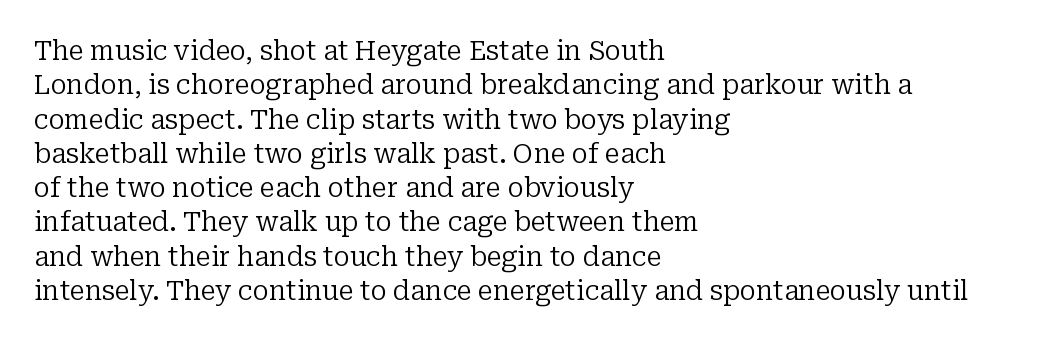
The letterforms sit at book weight or below. Honestly, the letter spacing is just normal — you wouldn't notice it. The type sits square on the baseline with zero lean. Unmarked baselines from the first word to the last. The text block is weighted toward the left margin, trailing off unevenly rightward. The designer left line spacing at the default.
